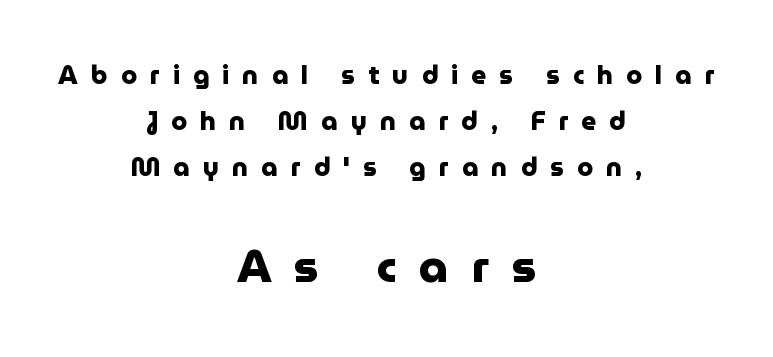
Stroke terminals: plain, sans-serif. The rendering enlarges the type as you move from the upper chunk to the lower. The glyphs have the mass of a bold cut. The space directly below the letters is spotless.
